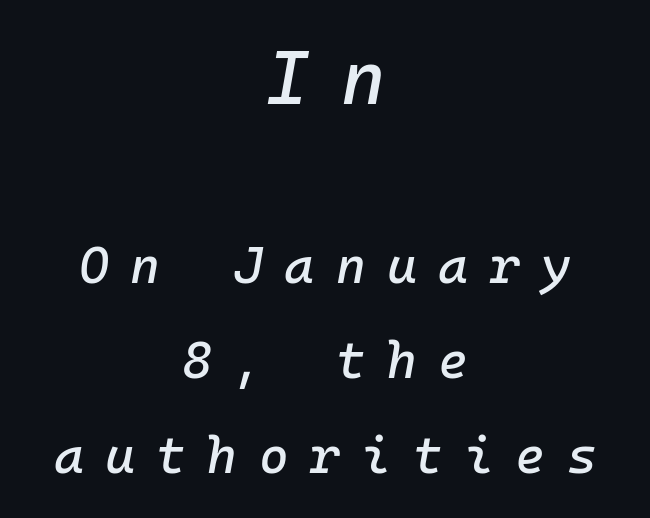
Rule under the text: the space is simply empty. The face used here has a pronounced slope to its letters. A centered setting, common on invitations and titles, is used for this passage. Loose tracking; the words dissolve into strings of separated letters. Larger block? The one above; the one below is distinctly smaller.
